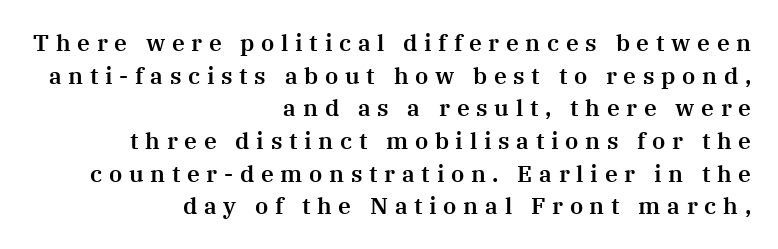
Q: Is the text italic (slanted)? A: No, it is upright.
Q: Is the text underlined? A: No.
Q: How is the paragraph aligned? A: Right-aligned.
Q: Is the spacing between letters normal or unusually wide? A: Unusually wide.
Q: Is the spacing between lines tight, normal or loose? A: Normal.
